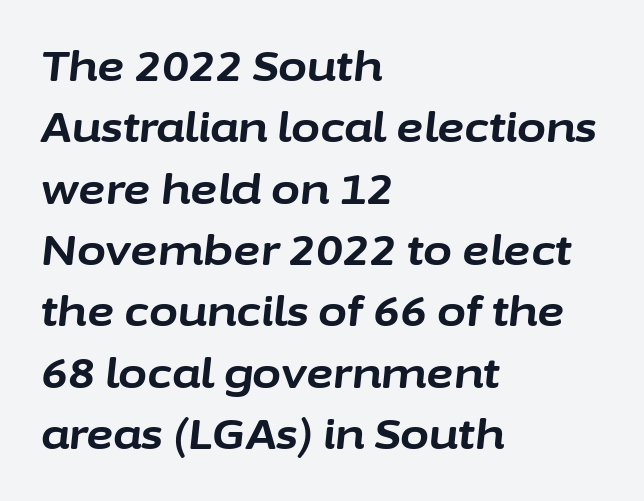
The line texture is even and compact thanks to regular tracking. Each row of text sits above clean, open space. The rendering applies a slant to the glyphs. This block has exactly the height ordinary leading produces.
